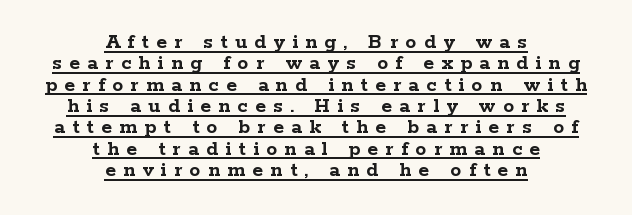
Q: Is the text bold? A: Yes.
Q: Is the text italic (slanted)? A: No, it is upright.
Q: Is the text underlined? A: Yes.
Q: How is the paragraph aligned? A: Centered.
Q: Is the spacing between letters normal or unusually wide? A: Unusually wide.
Q: Is the spacing between lines tight, normal or loose? A: Tight.
